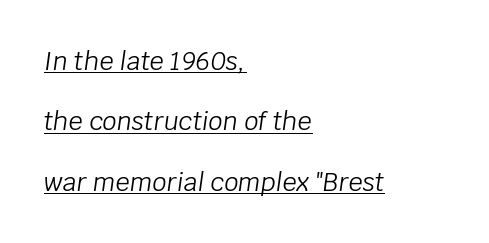
{"italic": "yes", "lean": "right", "slant_degrees": 8, "bold": "no", "underline": "yes", "align": "left", "line_spacing": "loose", "line_spacing_ratio": 2.42, "letter_spacing": "normal", "letter_spacing_em": 0.0, "glyph_px": 25}
